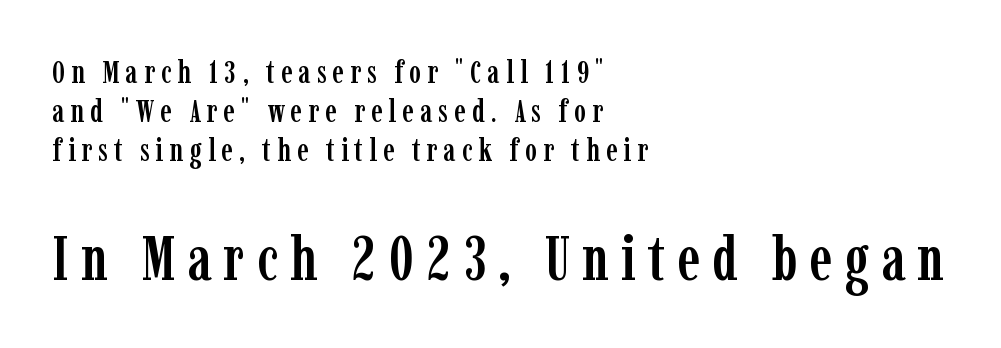
Q: Is the text italic (slanted)? A: No, it is upright.
Q: Is the typeface a serif or a sans-serif typeface? A: Serif.
Q: Is the text underlined? A: No.
Q: How is the paragraph aligned? A: Left-aligned.
Q: Which block of text is set in a larger size, the first (top) or the second (bottom)? A: The second (bottom) one.
Q: Width (condensed, normal, or wide)? A: Condensed.
Q: Stroke contrast? A: Low.
Q: x-height? A: Medium.
Q: Monospaced? A: No.
